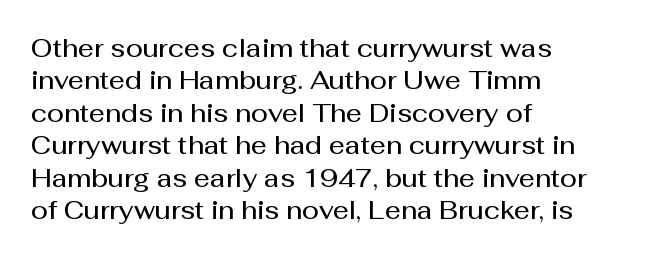
The type is set solid horizontally, with unmodified tracking. Check the space under the baseline: it is left empty. In terms of weight, the rendering is demibold, just under bold. This is the regular roman posture of the typeface.
